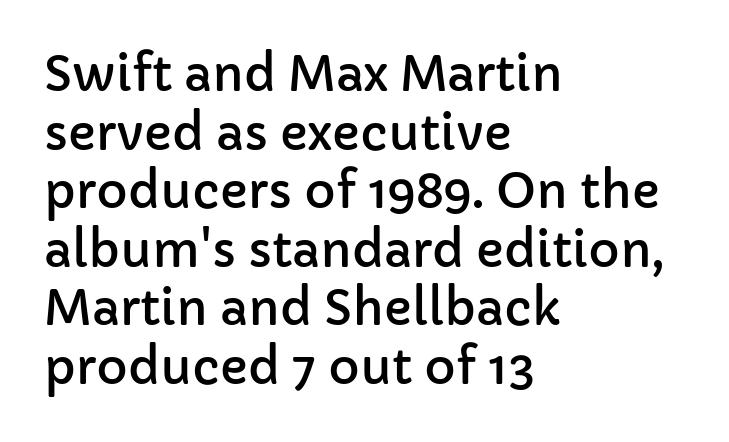
The image shows 48 px sans-serif type, upright; set left-aligned, line spacing 1.22x, normal letter spacing, not underlined; low stroke contrast and a medium x-height.
